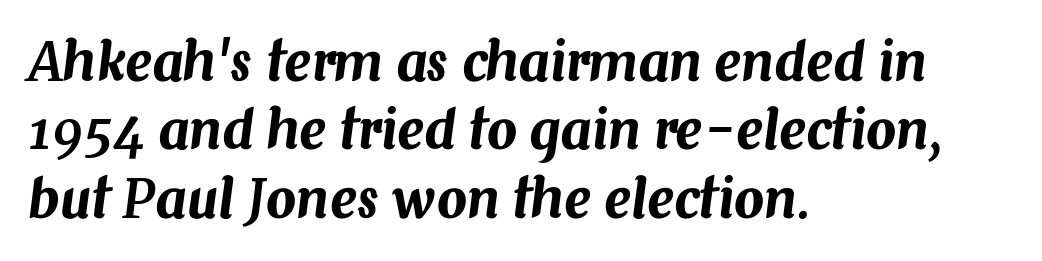
Descenders are the only things crossing below the line. Slanted lettering throughout. Interline gaps are of average width in this sample. Tracking here is standard; glyphs follow each other at the usual distance.
